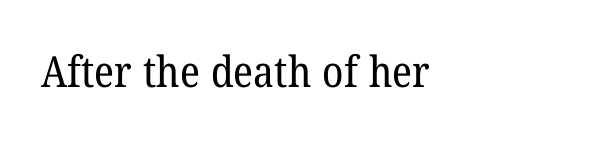
This sample uses a serif face. Weight: in the light-to-regular range. The passage shown has conventional tracking throughout. Do the characters align in a grid? No, the font is proportional.
